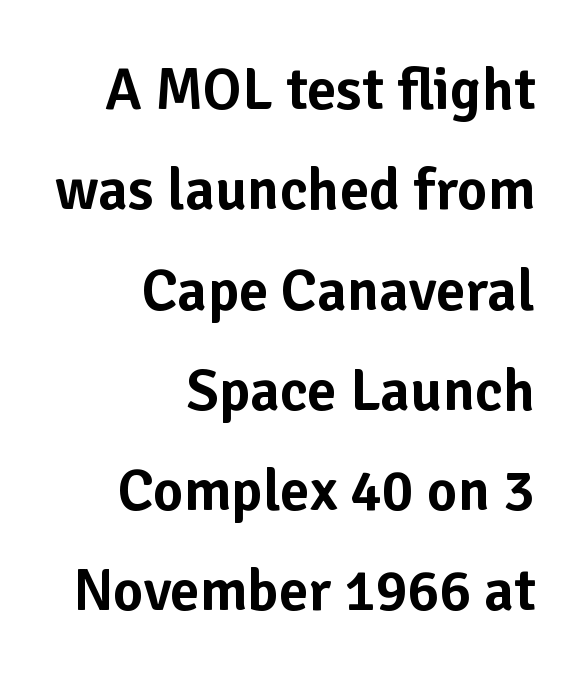
Q: Is the text italic (slanted)? A: No, it is upright.
Q: Is the typeface a serif or a sans-serif typeface? A: Sans-serif.
Q: Is the text underlined? A: No.
Q: How is the paragraph aligned? A: Right-aligned.
Q: Is the spacing between letters normal or unusually wide? A: Normal.
Q: Is the spacing between lines tight, normal or loose? A: Normal.
Q: Width (condensed, normal, or wide)? A: Normal.
Q: Stroke contrast? A: Low.
Q: x-height? A: Medium.
Q: Monospaced? A: No.
